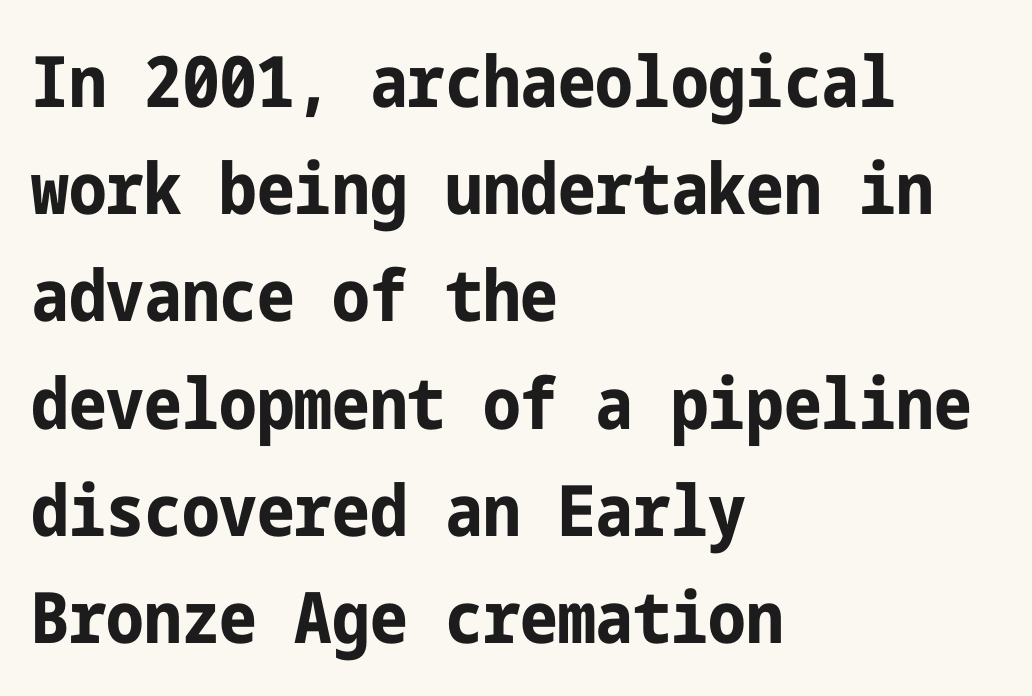
These lines carry a lot of weight — the face is fully bold. Italic? Not at all — the glyphs are vertical. The characters display no serif detailing; their extremities are plain. Unmarked baselines from the first word to the last. A student would call this left alignment; a typographer would say flush left, rag right.
